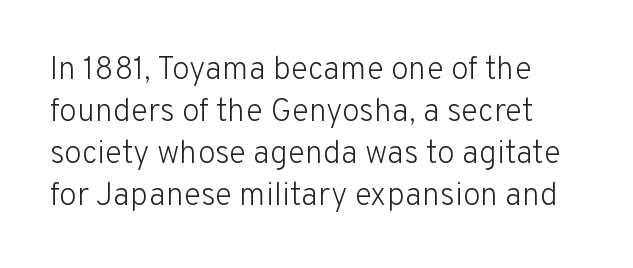
{"serif": "no", "italic": "no", "bold": "no", "weight": "light", "width": "normal", "stroke_contrast": "low", "x_height": "medium", "monospaced": "no", "underline": "no", "line_spacing": "normal", "line_spacing_ratio": 1.31, "letter_spacing": "normal", "letter_spacing_em": 0.0, "glyph_px": 32}
